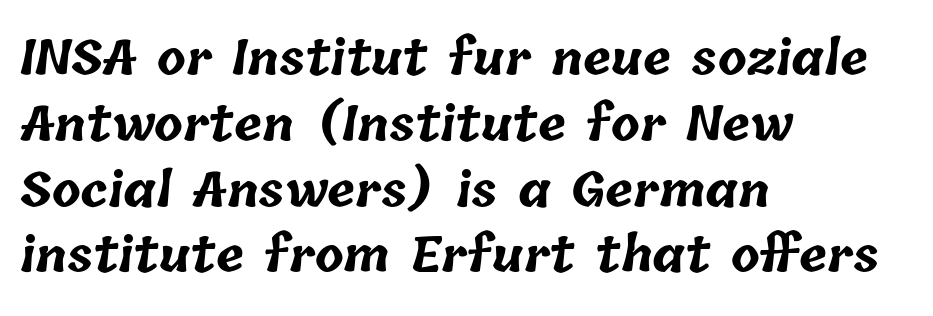
The image shows 47 px bold type; set left-aligned, normal line spacing (1.4x), normal letter spacing, not underlined; low stroke contrast and a medium x-height.
